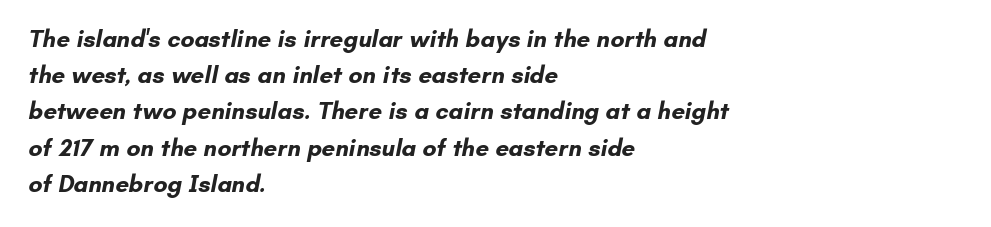
The image shows 24 px bold type; set left-aligned, normal line spacing (1.51x), normal letter spacing, not underlined.
